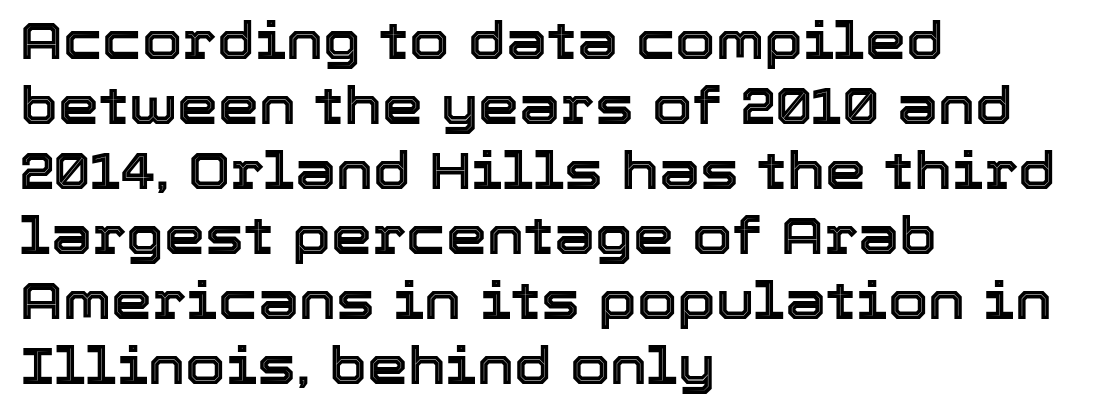
{"italic": "no", "width": "normal", "x_height": "medium", "monospaced": "no", "underline": "no", "align": "left", "line_spacing": "normal", "line_spacing_ratio": 1.25, "letter_spacing": "normal", "letter_spacing_em": 0.0, "glyph_px": 52}
